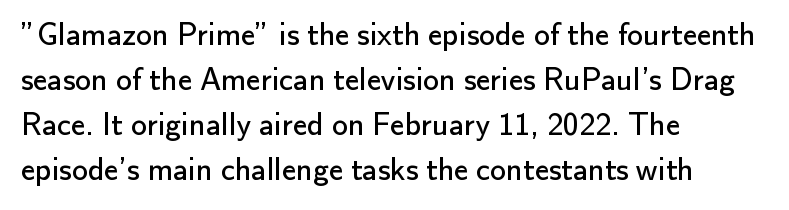
Q: Is the text bold? A: No.
Q: Is the text italic (slanted)? A: No, it is upright.
Q: Is the typeface a serif or a sans-serif typeface? A: Sans-serif.
Q: Is the text underlined? A: No.
Q: How is the paragraph aligned? A: Left-aligned.
Q: Is the spacing between letters normal or unusually wide? A: Normal.
Q: Is the spacing between lines tight, normal or loose? A: Normal.
Q: Width (condensed, normal, or wide)? A: Normal.
Q: Stroke contrast? A: Low.
Q: x-height? A: Small.
Q: Monospaced? A: No.
